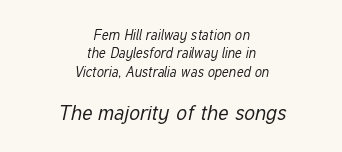
{"italic": "yes", "lean": "right", "slant_degrees": 12, "bold": "no", "underline": "no", "align": "center", "line_spacing": "normal", "line_spacing_ratio": 1.31, "letter_spacing": "normal", "letter_spacing_em": 0.0, "larger_block": "second", "size_ratio": 1.5, "glyph_px": 21}
